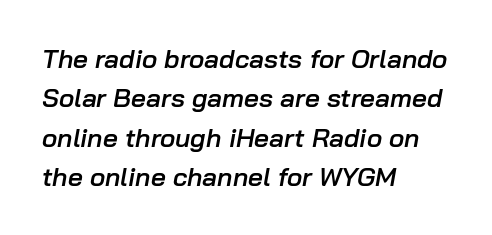
Is the type bold? Partly — it's a semibold, heavier than regular but not fully bold. What's the leading like? Ordinary, nothing unusual. A typesetter would call this zero additional tracking. A student would call this left alignment; a typographer would say flush left, rag right. Notice how the stems are inclined rather than vertical — that's the hallmark of italics. Words float on clear page, feet unadorned.
